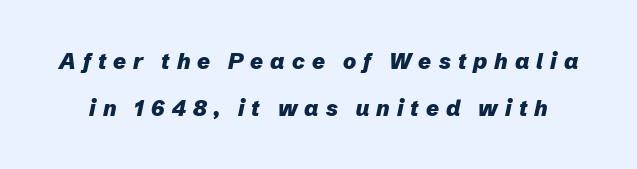
Q: Is the text bold? A: Yes.
Q: Is the text italic (slanted)? A: Yes, it leans right by about 12 degrees.
Q: Is the text underlined? A: No.
Q: Is the spacing between letters normal or unusually wide? A: Unusually wide.
Q: Is the spacing between lines tight, normal or loose? A: Loose.
